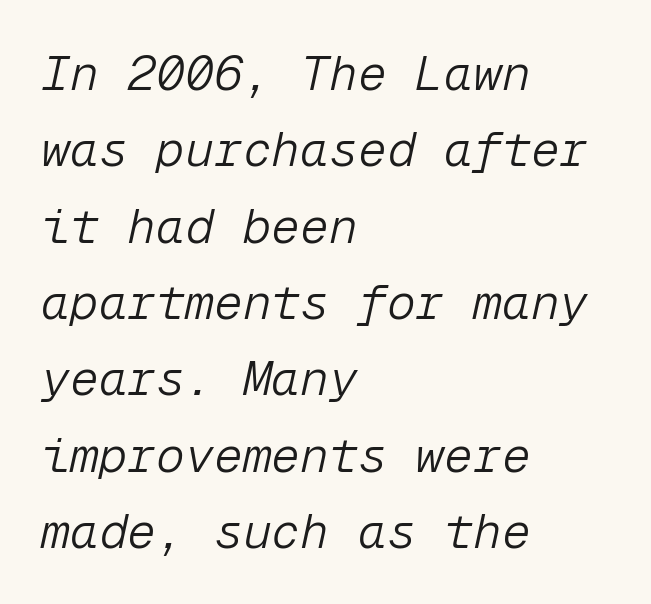
The image shows 48 px light type, italic (leaning right), monospaced; set left-aligned, normal line spacing (1.59x), normal letter spacing, not underlined; low stroke contrast and a medium x-height.
